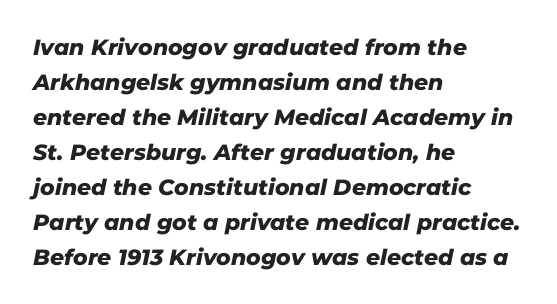
Q: Is the text underlined? A: No.
Q: How is the paragraph aligned? A: Left-aligned.
Q: Is the spacing between letters normal or unusually wide? A: Normal.
Q: Is the spacing between lines tight, normal or loose? A: Normal.
